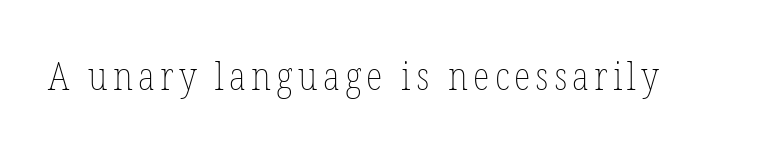
Proportional: the letters do not fall into vertical columns. Beneath every word, the page is bare. Unbolded letterforms with no extra heft. Notice how the stems are strictly vertical — no italics here.
